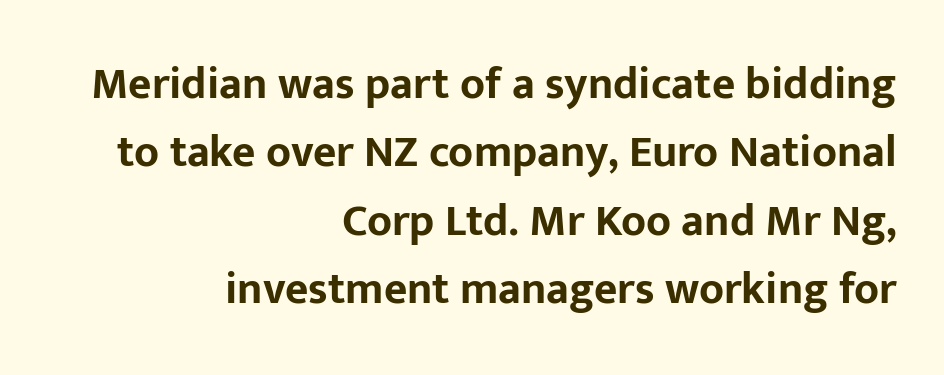
{"serif": "no", "italic": "no", "bold": "yes", "weight": "bold", "width": "normal", "stroke_contrast": "low", "x_height": "medium", "monospaced": "no", "underline": "no", "align": "right", "line_spacing": "normal", "line_spacing_ratio": 1.52, "letter_spacing": "normal", "letter_spacing_em": 0.0, "glyph_px": 45}
